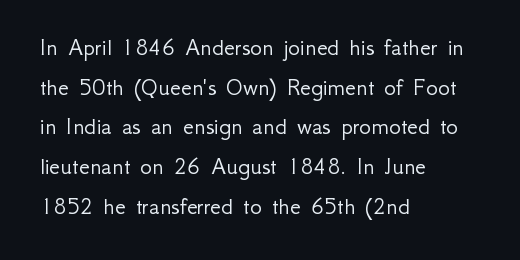
The image shows 25 px text type, upright; set left-aligned, normal line spacing (1.59x), normal letter spacing, not underlined.
